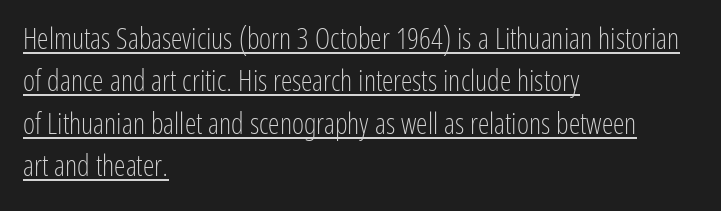
{"serif": "no", "italic": "no", "bold": "no", "weight": "light", "width": "condensed", "stroke_contrast": "low", "x_height": "medium", "monospaced": "no", "underline": "yes", "align": "left", "line_spacing": "normal", "line_spacing_ratio": 1.46, "letter_spacing": "normal", "letter_spacing_em": 0.0, "glyph_px": 29}
